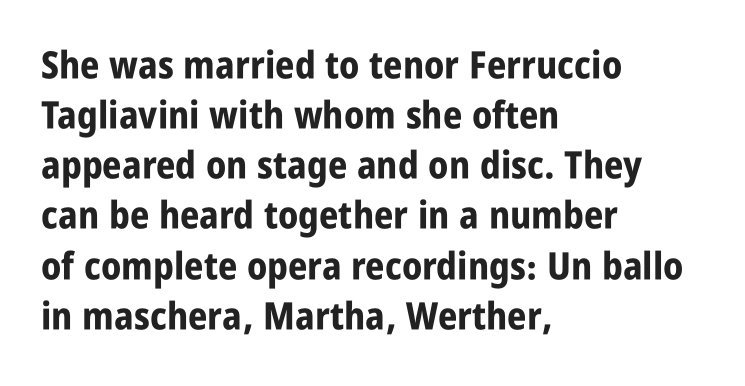
Q: Is the text bold? A: Yes.
Q: Is the text italic (slanted)? A: No, it is upright.
Q: Is the typeface a serif or a sans-serif typeface? A: Sans-serif.
Q: Is the text underlined? A: No.
Q: How is the paragraph aligned? A: Left-aligned.
Q: Is the spacing between letters normal or unusually wide? A: Normal.
Q: Is the spacing between lines tight, normal or loose? A: Normal.
Q: Width (condensed, normal, or wide)? A: Condensed.
Q: Stroke contrast? A: Low.
Q: x-height? A: Large.
Q: Monospaced? A: No.
